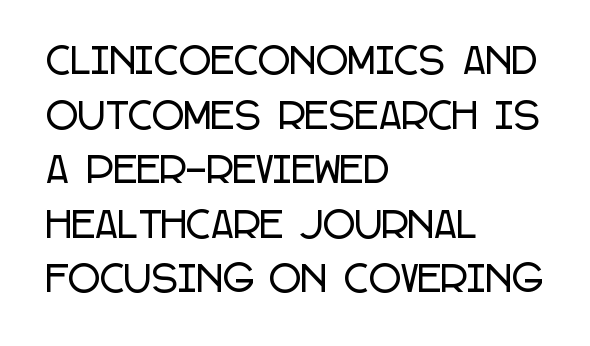
Q: Is the text italic (slanted)? A: No, it is upright.
Q: Is the typeface a serif or a sans-serif typeface? A: Sans-serif.
Q: Is the text underlined? A: No.
Q: How is the paragraph aligned? A: Left-aligned.
Q: Is the spacing between letters normal or unusually wide? A: Normal.
Q: Is the spacing between lines tight, normal or loose? A: Normal.
Q: Width (condensed, normal, or wide)? A: Condensed.
Q: Stroke contrast? A: Low.
Q: x-height? A: Large.
Q: Monospaced? A: No.
